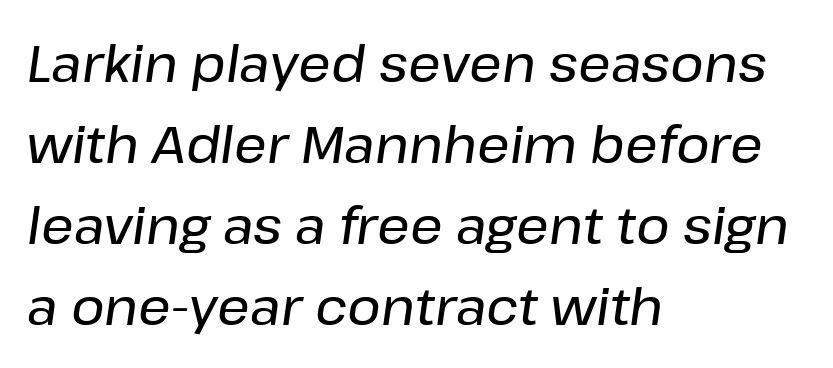
{"italic": "yes", "lean": "right", "slant_degrees": 8, "width": "normal", "stroke_contrast": "low", "x_height": "medium", "monospaced": "no", "underline": "no", "align": "left", "line_spacing": "normal", "line_spacing_ratio": 1.59, "letter_spacing": "normal", "letter_spacing_em": 0.0, "glyph_px": 51}
